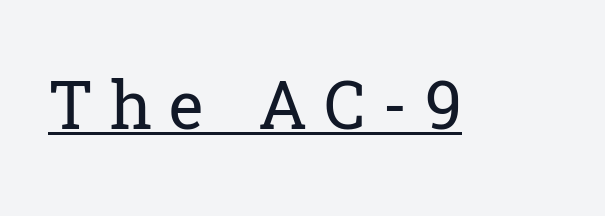
Q: Is the text bold? A: No.
Q: Is the text italic (slanted)? A: No, it is upright.
Q: Is the typeface a serif or a sans-serif typeface? A: Serif.
Q: Is the text underlined? A: Yes.
Q: Is the spacing between letters normal or unusually wide? A: Unusually wide.
Q: Width (condensed, normal, or wide)? A: Normal.
Q: Stroke contrast? A: Low.
Q: x-height? A: Medium.
Q: Monospaced? A: No.
